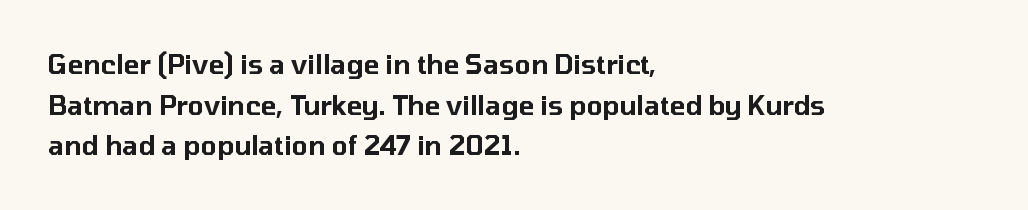
{"italic": "no", "underline": "no", "align": "left", "line_spacing": "normal", "line_spacing_ratio": 1.56, "letter_spacing": "normal", "letter_spacing_em": 0.0, "glyph_px": 26}
